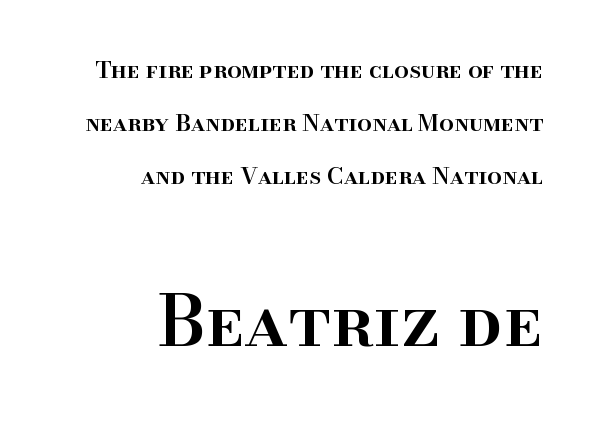
The image shows 70 px semibold serif type, upright; set right-aligned, loose line spacing (2.31x), normal letter spacing, not underlined; the second (bottom) block is 3.04x larger; high stroke contrast and a small x-height.
